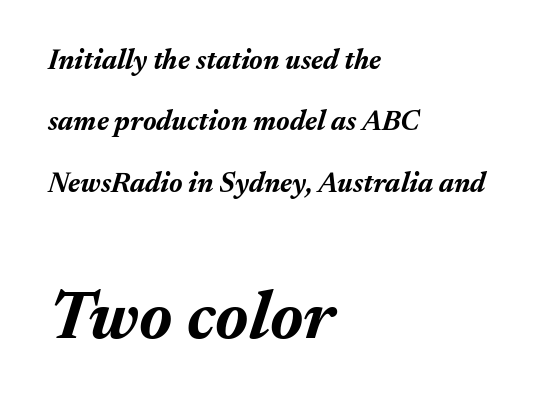
{"italic": "yes", "lean": "right", "slant_degrees": 17, "bold": "yes", "weight": "bold", "width": "normal", "stroke_contrast": "medium", "x_height": "medium", "monospaced": "no", "underline": "no", "align": "left", "line_spacing": "loose", "line_spacing_ratio": 2.19, "letter_spacing": "normal", "letter_spacing_em": 0.0, "larger_block": "second", "size_ratio": 2.46, "glyph_px": 69}
